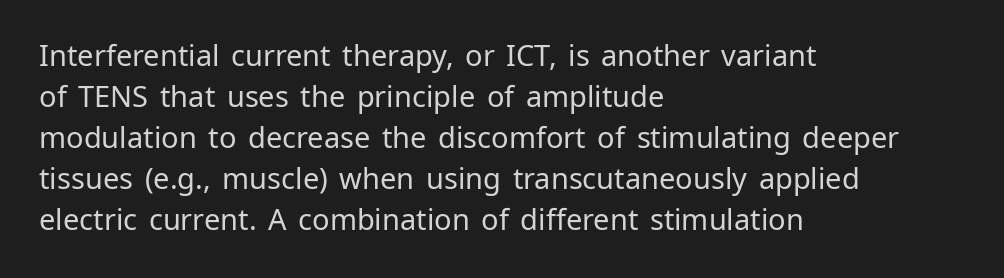
{"serif": "no", "italic": "no", "bold": "no", "weight": "regular", "width": "normal", "stroke_contrast": "low", "x_height": "medium", "monospaced": "no", "underline": "no", "align": "left", "line_spacing": "normal", "line_spacing_ratio": 1.41, "letter_spacing": "normal", "letter_spacing_em": 0.0, "glyph_px": 29}
